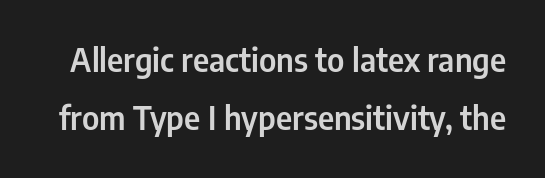
The words here are not underlined. Inter-character spacing is left at the font's built-in metrics. This sample uses a sans-serif face. Each letter keeps its own natural width here, so spacing adapts to shape.
